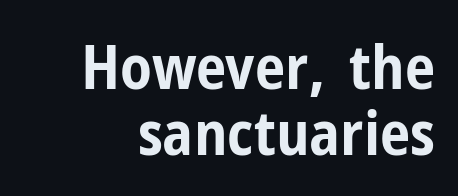
Q: Is the text bold? A: Yes.
Q: Is the text italic (slanted)? A: No, it is upright.
Q: Is the typeface a serif or a sans-serif typeface? A: Sans-serif.
Q: Is the text underlined? A: No.
Q: Is the spacing between letters normal or unusually wide? A: Normal.
Q: Is the spacing between lines tight, normal or loose? A: Tight.
Q: Width (condensed, normal, or wide)? A: Condensed.
Q: Stroke contrast? A: Low.
Q: x-height? A: Medium.
Q: Monospaced? A: No.
